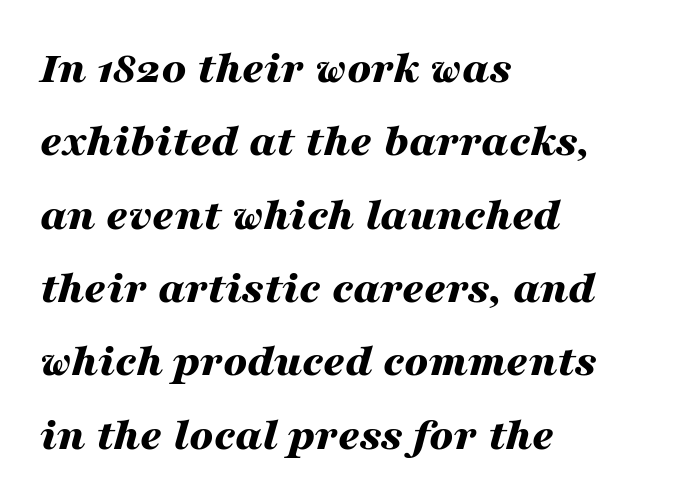
The space between consecutive lines is moderate. Would a proofreader flag this as italicized? Yes. The string is rendered with underlining switched off. Heavy, bold letterforms.
